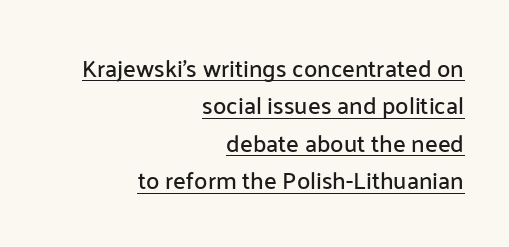
Where is the straight margin? On the right. Line spacing here is normal. A typographer would call this underscored text. What stands out about the letter spacing? Nothing — it is the standard amount. Unlike italic type, these characters show no tilt at all.
